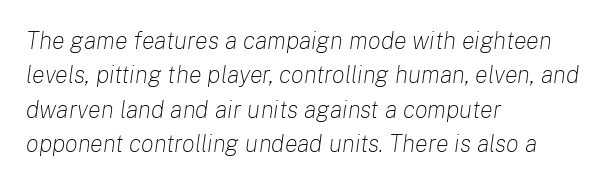
The image shows 24 px text type, italic (leaning right); set left-aligned, normal line spacing (1.43x), normal letter spacing, not underlined.
